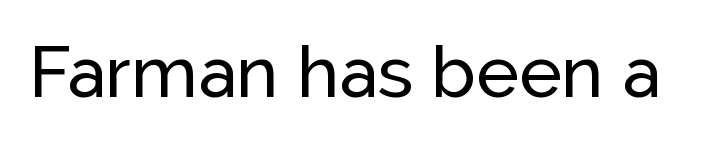
{"serif": "no", "italic": "no", "width": "normal", "stroke_contrast": "low", "x_height": "medium", "monospaced": "no", "underline": "no", "letter_spacing": "normal", "letter_spacing_em": 0.0, "glyph_px": 72}
